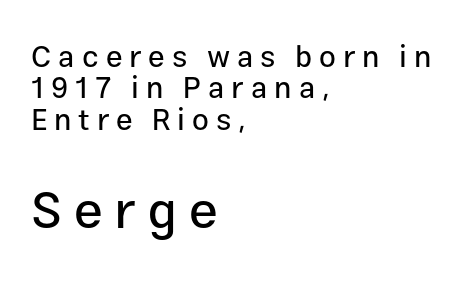
The image shows 52 px sans-serif type, upright; set left-aligned, tight line spacing (1.05x), unusually wide letter spacing (+0.23 em), not underlined; the second (bottom) block is 1.73x larger; low stroke contrast and a medium x-height.
